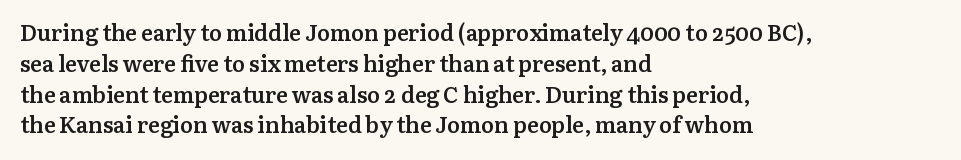
The image shows 22 px text type, upright; set left-aligned, normal line spacing (1.4x), normal letter spacing, not underlined.
